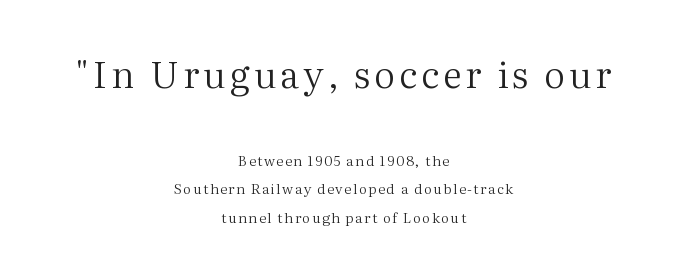
The image shows 37 px regular-weight serif type, upright; set centered, loose line spacing (2.03x), not underlined; the first (top) block is 2.64x larger; medium stroke contrast and a medium x-height.
